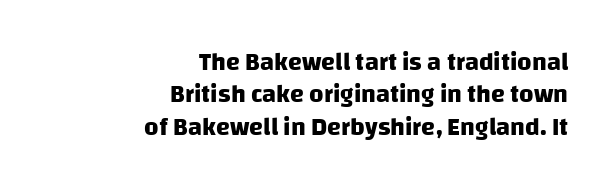
{"bold": "yes", "underline": "no", "align": "right", "line_spacing": "normal", "line_spacing_ratio": 1.3, "letter_spacing": "normal", "letter_spacing_em": 0.0, "glyph_px": 25}
